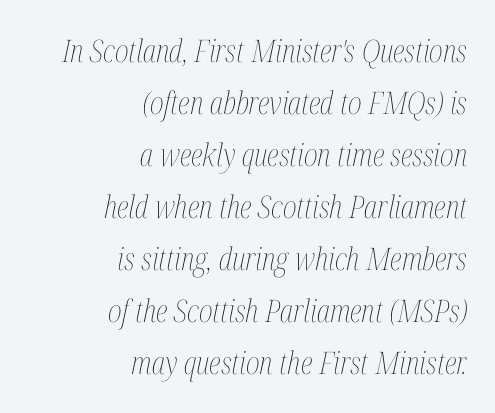
Beneath every word, the page is bare. The rag falls on the left side of this text block. Quick note: italic. Inter-character spacing is left at the font's built-in metrics.
